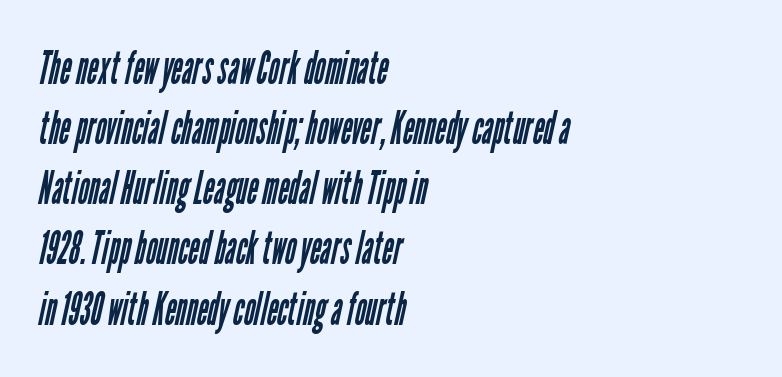
The image shows 47 px regular-weight, condensed sans-serif type; set left-aligned, normal line spacing (1.28x), normal letter spacing, not underlined; low stroke contrast and a medium x-height.
